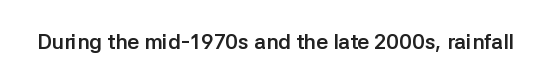
The image shows 21 px bold type, upright; set normal letter spacing, not underlined.
